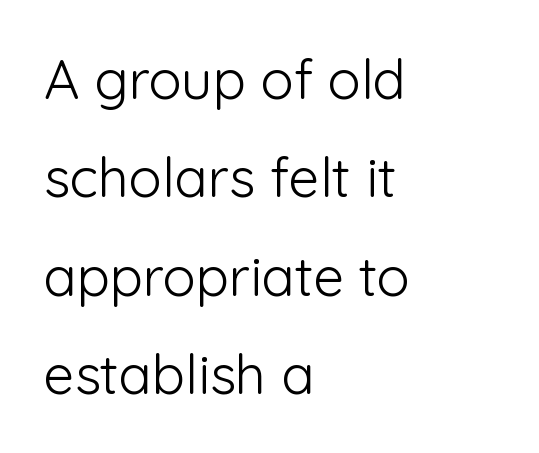
Q: Is the text bold? A: No.
Q: Is the text italic (slanted)? A: No, it is upright.
Q: Is the typeface a serif or a sans-serif typeface? A: Sans-serif.
Q: Is the text underlined? A: No.
Q: How is the paragraph aligned? A: Left-aligned.
Q: Is the spacing between letters normal or unusually wide? A: Normal.
Q: Width (condensed, normal, or wide)? A: Normal.
Q: Stroke contrast? A: Low.
Q: x-height? A: Medium.
Q: Monospaced? A: No.
